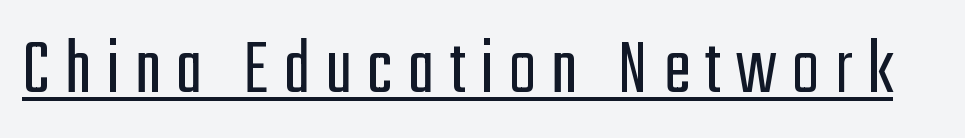
{"serif": "no", "italic": "no", "bold": "no", "weight": "light", "width": "condensed", "stroke_contrast": "low", "x_height": "medium", "monospaced": "no", "underline": "yes", "glyph_px": 80}
